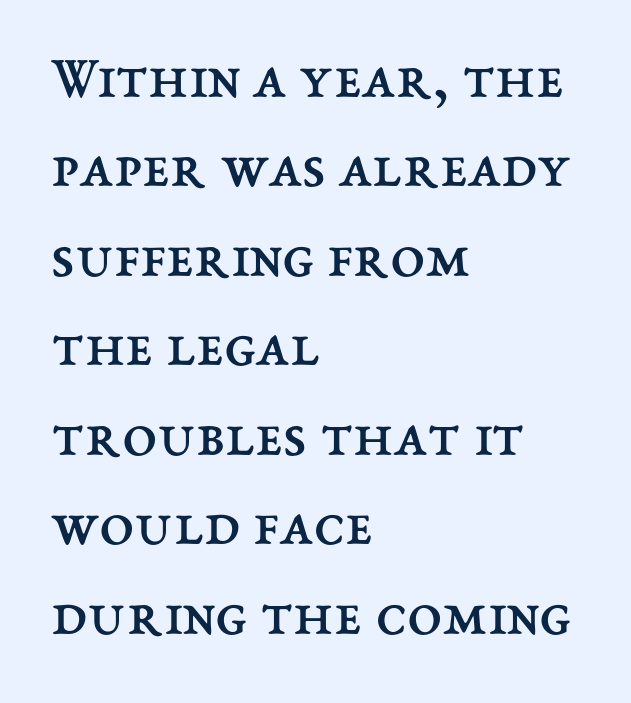
Q: Is the text bold? A: No.
Q: Is the text italic (slanted)? A: No, it is upright.
Q: Is the text underlined? A: No.
Q: How is the paragraph aligned? A: Left-aligned.
Q: Is the spacing between letters normal or unusually wide? A: Normal.
Q: Is the spacing between lines tight, normal or loose? A: Normal.
Q: Width (condensed, normal, or wide)? A: Normal.
Q: Stroke contrast? A: Medium.
Q: x-height? A: Medium.
Q: Monospaced? A: No.
